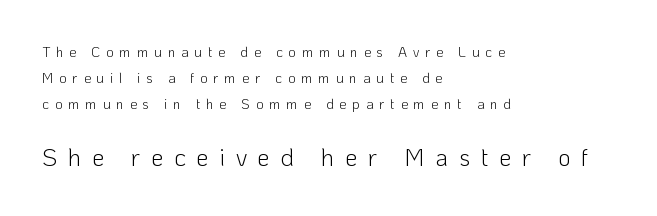
Left-aligned paragraph, ragged on the right. Italic? Not at all — the glyphs are vertical. Bare-footed words on every line. Larger block? The one below; the one above is distinctly smaller.
